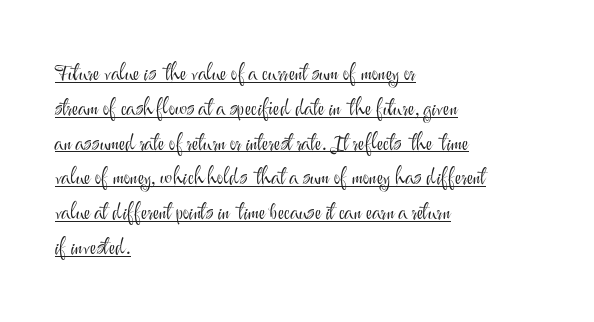
The image shows 22 px text type; set left-aligned, normal line spacing (1.58x), normal letter spacing, underlined.
